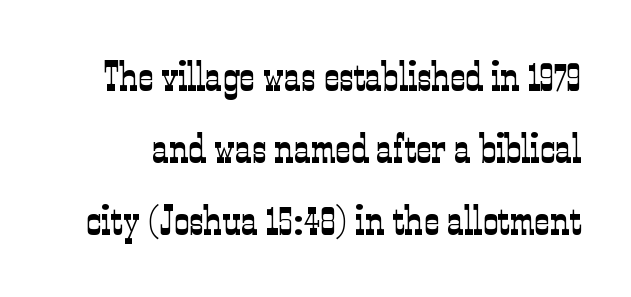
Rule under the text: the space is simply empty. Check where the strokes stop: tiny serifs finish them off. Think of a printed novel: that variable character pitch is what you see here. The letterforms sit at book weight or below. Nope, not italic — everything's standing straight.
